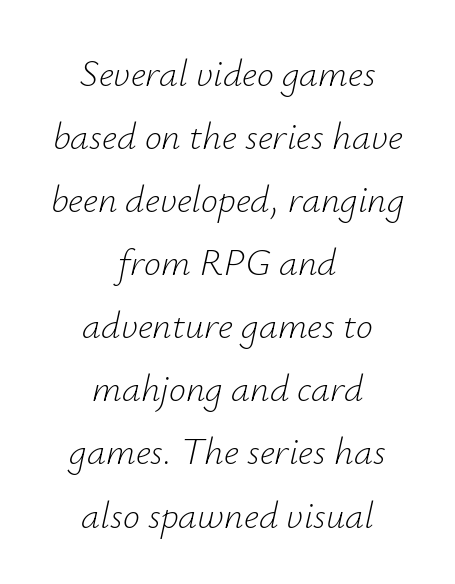
The image shows 38 px light type, italic (leaning right); set centered, normal line spacing (1.66x), normal letter spacing, not underlined; low stroke contrast and a small x-height.
